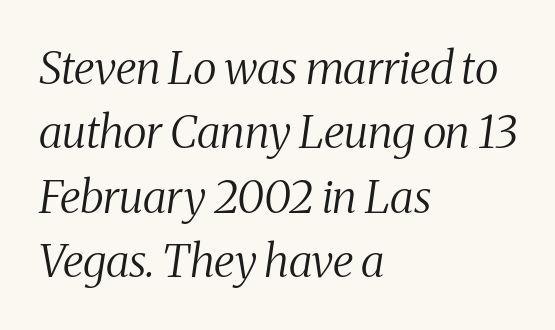
The font family rendered here belongs to the serif group. Is the block centered? No — it sits flush against the left margin. Does the lettering tilt? It does — this is italic. Vertically, the passage feels balanced, rows spaced as you'd expect.
